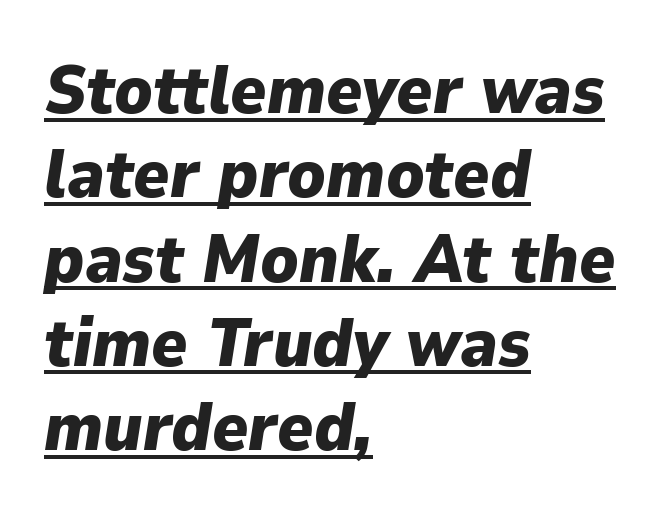
Honestly, the underline is the first thing you notice here. The compositor pushed each line to the left boundary. Is the type slanted? Yes — the strokes lean at a clear angle. The face used here is rendered with its standard letterfit. You'd pick this weight for a headline — it's a proper bold.
